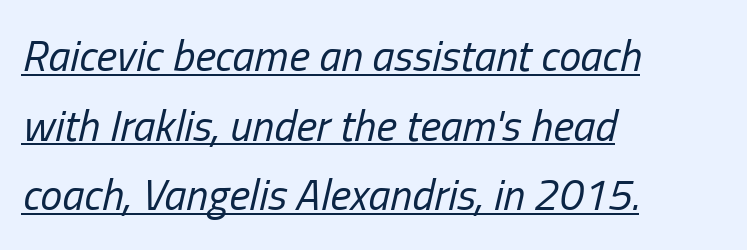
The letters advance in unequal steps, a hallmark of proportional type. Visually the block forms a straight wall on the left and a jagged coastline on the right. The passage shown leans; its letterforms are oblique. Compared with a typical body face, this is equally light or lighter still.
